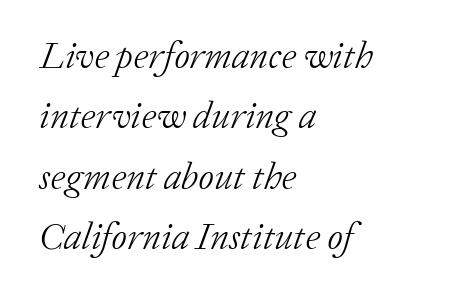
The image shows 38 px light serif type, italic (leaning right); set left-aligned, normal line spacing (1.59x), normal letter spacing, not underlined; low stroke contrast and a medium x-height.
